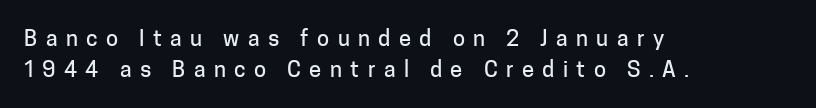
Q: Is the text italic (slanted)? A: No, it is upright.
Q: Is the text underlined? A: No.
Q: How is the paragraph aligned? A: Left-aligned.
Q: Is the spacing between letters normal or unusually wide? A: Unusually wide.
Q: Is the spacing between lines tight, normal or loose? A: Normal.
